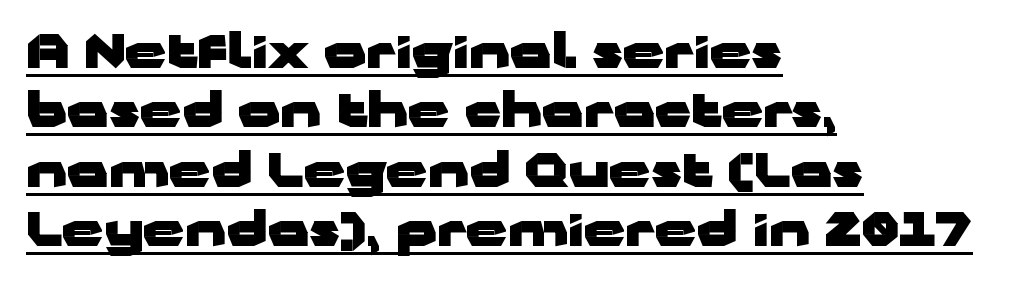
The image shows 46 px heavy, wide sans-serif type, upright; set left-aligned, normal line spacing (1.29x), normal letter spacing, underlined; low stroke contrast and a medium x-height.
